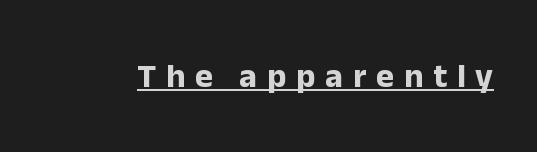
Q: Is the text bold? A: Yes.
Q: Is the text italic (slanted)? A: No, it is upright.
Q: Is the typeface a serif or a sans-serif typeface? A: Sans-serif.
Q: Is the text underlined? A: Yes.
Q: Is the spacing between letters normal or unusually wide? A: Unusually wide.
Q: Width (condensed, normal, or wide)? A: Normal.
Q: Stroke contrast? A: Low.
Q: x-height? A: Medium.
Q: Monospaced? A: No.
